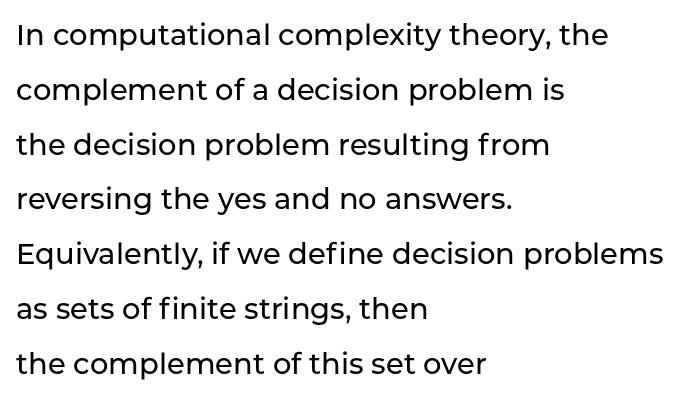
The rendering uses natural spacing where letterforms have individual widths. Italic: no, the glyphs are upright roman. Each letter's strokes conclude bluntly, with no projecting serifs. Unmarked baselines from the first word to the last. In CSS terms this would be text-align: left. These lines keep a tight, regular rhythm from letter to letter.
